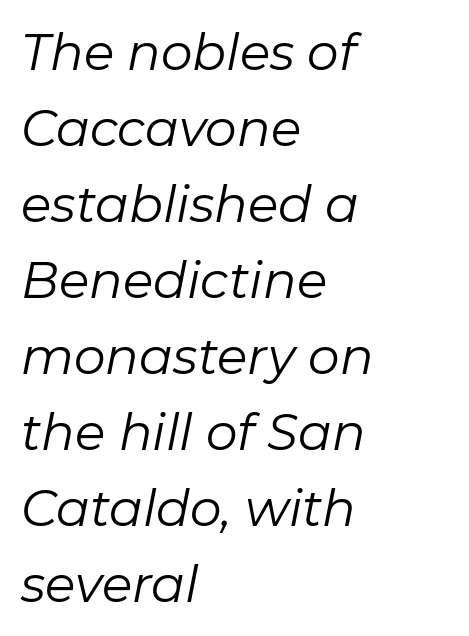
Default kerning and tracking; the words read as compact shapes. You can tell it's italic because the verticals aren't actually vertical. Each line starts at the same left margin while the right side varies. No extra ink here — the face is not bold. Descenders hang freely into open space. These lines sit exactly where default settings would place them.
